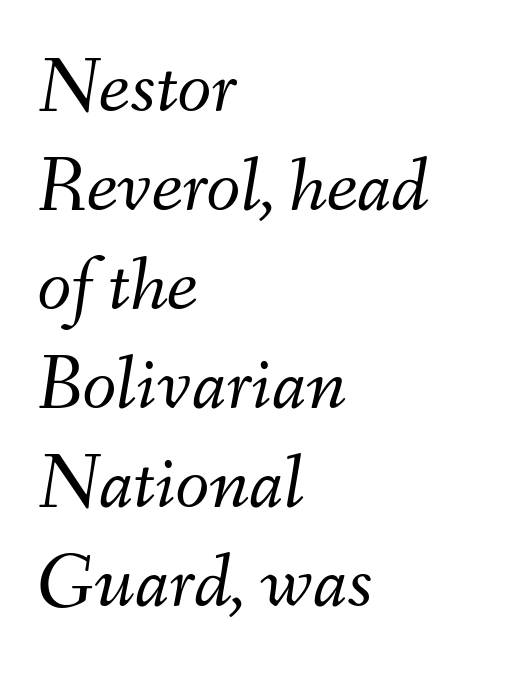
Proportional: the letters do not fall into vertical columns. Reading down the column, the eye jumps a familiar distance to each next line. The weight tops out at a normal text grade. Only glyphs here, with clear space below each row.
